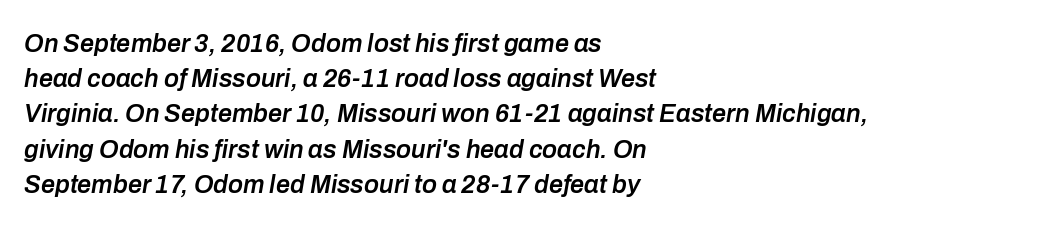
{"italic": "yes", "lean": "right", "slant_degrees": 10, "bold": "semi", "underline": "no", "align": "left", "line_spacing": "normal", "line_spacing_ratio": 1.41, "letter_spacing": "normal", "letter_spacing_em": 0.0, "glyph_px": 25}
